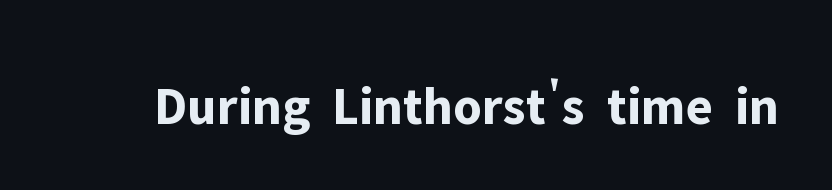
Stroke terminals: plain, sans-serif. Designer's note — italics off, roman on. Each letter keeps its own natural width here, so spacing adapts to shape. No word sits above an underline.
